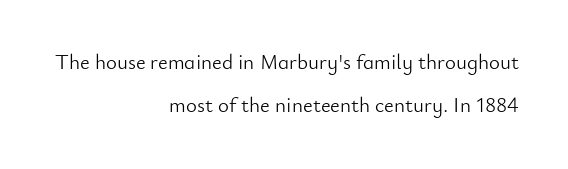
The paragraph has a hard right edge and a soft left edge. The lettering holds an erect, upright posture throughout. The line texture is even and compact thanks to regular tracking. Bold? No — there's no thickening of the strokes.
